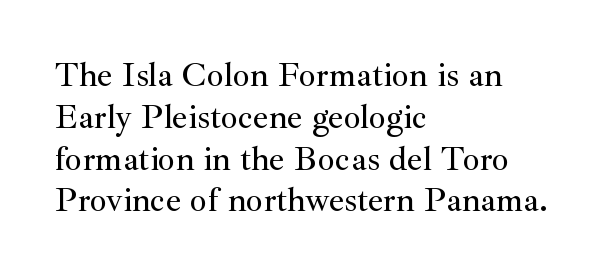
Q: Is the text italic (slanted)? A: No, it is upright.
Q: Is the typeface a serif or a sans-serif typeface? A: Serif.
Q: Is the text underlined? A: No.
Q: How is the paragraph aligned? A: Left-aligned.
Q: Is the spacing between letters normal or unusually wide? A: Normal.
Q: Width (condensed, normal, or wide)? A: Normal.
Q: Stroke contrast? A: Medium.
Q: x-height? A: Small.
Q: Monospaced? A: No.
